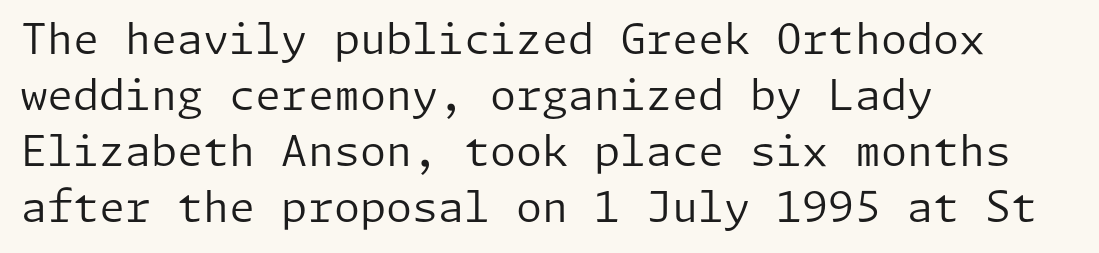
Q: Is the text bold? A: No.
Q: Is the text italic (slanted)? A: No, it is upright.
Q: Is the typeface a serif or a sans-serif typeface? A: Sans-serif.
Q: Is the text underlined? A: No.
Q: How is the paragraph aligned? A: Left-aligned.
Q: Is the spacing between letters normal or unusually wide? A: Normal.
Q: Is the spacing between lines tight, normal or loose? A: Normal.
Q: Width (condensed, normal, or wide)? A: Normal.
Q: Stroke contrast? A: Low.
Q: x-height? A: Medium.
